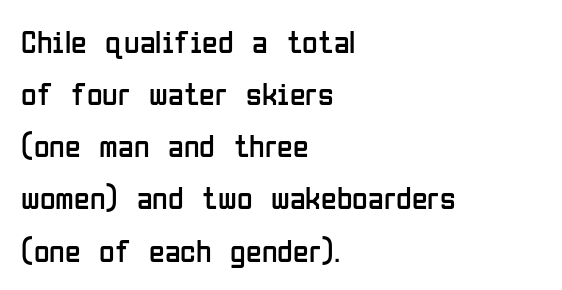
{"serif": "no", "italic": "no", "bold": "no", "weight": "regular", "width": "condensed", "stroke_contrast": "low", "x_height": "medium", "monospaced": "no", "underline": "no", "align": "left", "line_spacing": "normal", "line_spacing_ratio": 1.63, "letter_spacing": "normal", "letter_spacing_em": 0.0, "glyph_px": 32}
